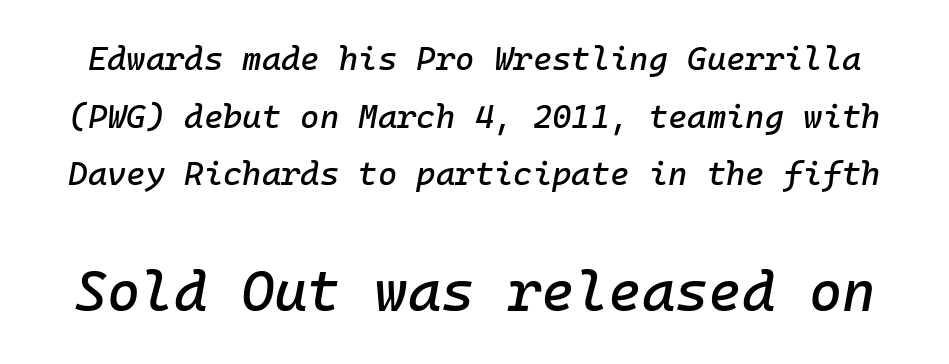
{"italic": "yes", "lean": "right", "slant_degrees": 10, "width": "normal", "stroke_contrast": "low", "x_height": "medium", "monospaced": "yes", "underline": "no", "line_spacing_ratio": 1.75, "letter_spacing": "normal", "letter_spacing_em": 0.0, "larger_block": "second", "size_ratio": 1.73, "glyph_px": 57}
